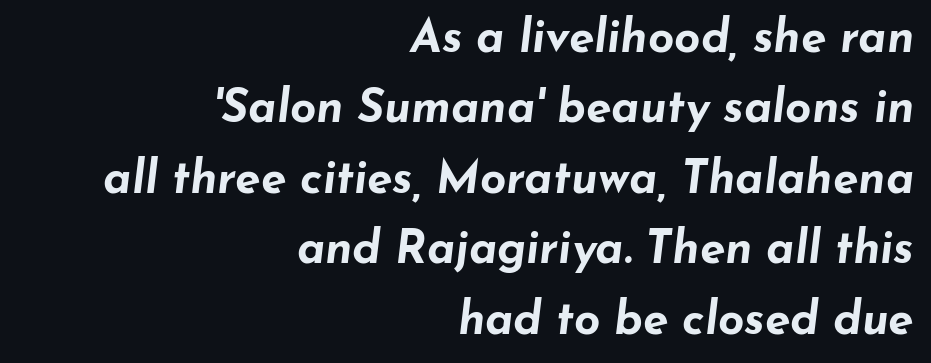
The image shows 46 px bold, wide type, italic (leaning right); set right-aligned, normal line spacing (1.53x), normal letter spacing, not underlined; low stroke contrast and a small x-height.
